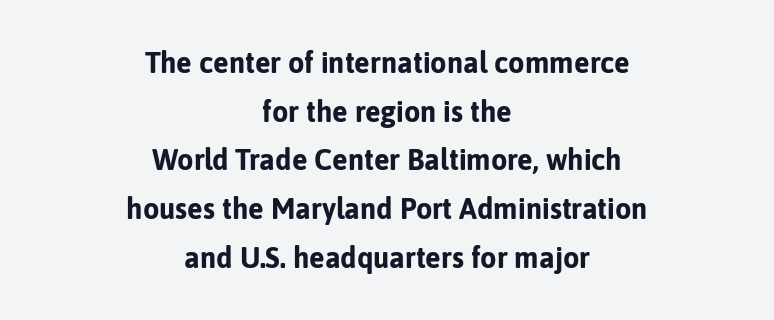
I'd call this a sans setting — the letters go barefoot. Every stem runs plumb, perpendicular to the baseline. What's the leading like? Ordinary, nothing unusual. The glyphs are unaccompanied by any horizontal stroke below them.
